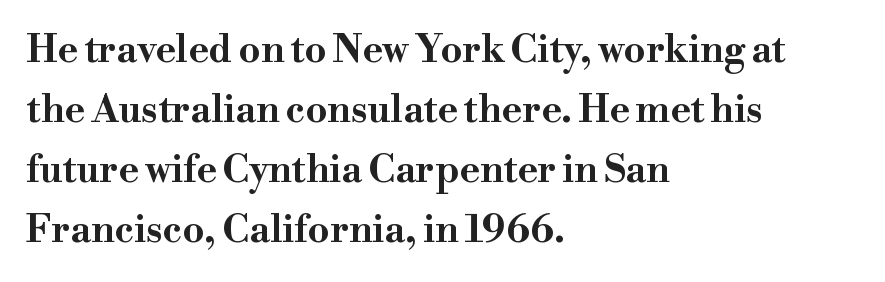
Leftover space on each line is placed entirely after the last word. Varying glyph widths throughout — classic text-font behaviour. Check where the strokes stop: tiny serifs finish them off. Nope, not italic — everything's standing straight.
